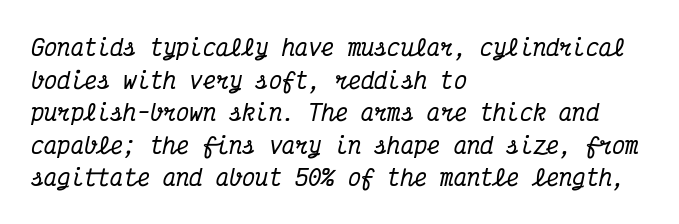
The image shows 22 px text type, italic (leaning right); set left-aligned, normal line spacing (1.48x), normal letter spacing, not underlined.
